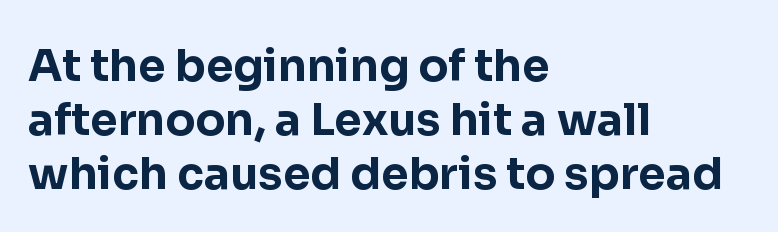
Q: Is the text bold? A: Yes.
Q: Is the text italic (slanted)? A: No, it is upright.
Q: Is the typeface a serif or a sans-serif typeface? A: Sans-serif.
Q: Is the text underlined? A: No.
Q: How is the paragraph aligned? A: Left-aligned.
Q: Is the spacing between letters normal or unusually wide? A: Normal.
Q: Width (condensed, normal, or wide)? A: Normal.
Q: Stroke contrast? A: Low.
Q: x-height? A: Medium.
Q: Monospaced? A: No.
